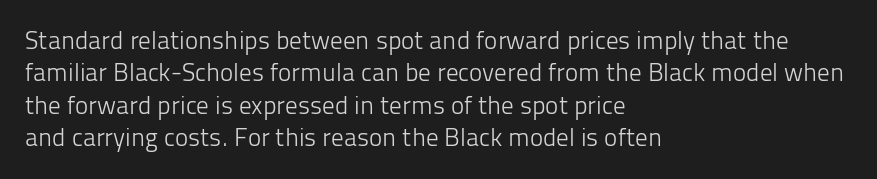
The image shows 25 px text type, upright; set left-aligned, normal line spacing (1.3x), normal letter spacing, not underlined.
